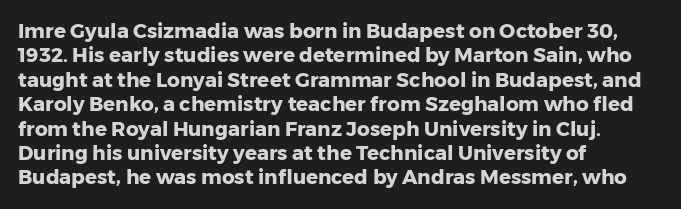
Q: Is the text bold? A: Yes.
Q: Is the text italic (slanted)? A: No, it is upright.
Q: Is the text underlined? A: No.
Q: How is the paragraph aligned? A: Left-aligned.
Q: Is the spacing between letters normal or unusually wide? A: Normal.
